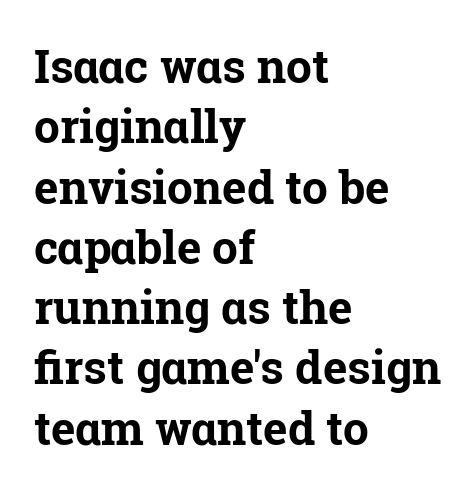
{"serif": "yes", "italic": "no", "bold": "yes", "weight": "bold", "width": "normal", "stroke_contrast": "low", "x_height": "medium", "monospaced": "no", "underline": "no", "align": "left", "line_spacing": "normal", "line_spacing_ratio": 1.31, "letter_spacing": "normal", "letter_spacing_em": 0.0, "glyph_px": 46}
